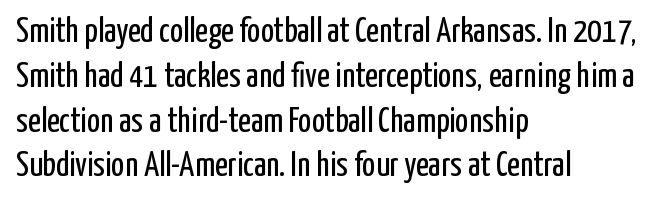
Q: Is the text bold? A: No.
Q: Is the text italic (slanted)? A: No, it is upright.
Q: Is the typeface a serif or a sans-serif typeface? A: Sans-serif.
Q: Is the text underlined? A: No.
Q: How is the paragraph aligned? A: Left-aligned.
Q: Is the spacing between letters normal or unusually wide? A: Normal.
Q: Is the spacing between lines tight, normal or loose? A: Normal.
Q: Width (condensed, normal, or wide)? A: Condensed.
Q: Stroke contrast? A: Low.
Q: x-height? A: Medium.
Q: Monospaced? A: No.
